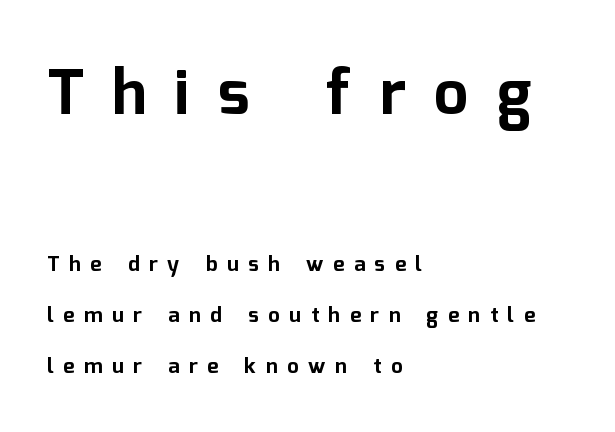
The image shows 62 px bold sans-serif type, upright; set left-aligned, loose line spacing (2.44x), unusually wide letter spacing (+0.46 em), not underlined; the first (top) block is 2.95x larger; low stroke contrast and a medium x-height.
